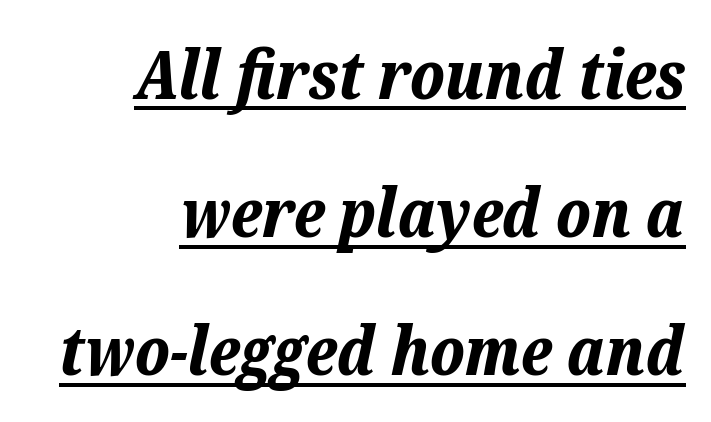
Does the lettering tilt? It does — this is italic. The lines in this sample share a right terminus and differ only in where they begin. Note the varied advance widths — an 'i' is clearly narrower than an 'm'. Emphasis is given by a line drawn under the lettering.
